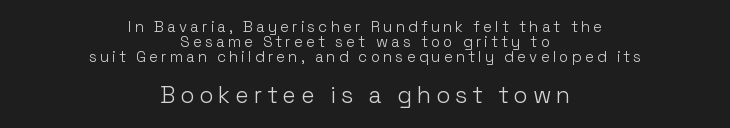
These lines have a slow, spaced-out rhythm from letter to letter. Compared with a typical body face, this is equally light or lighter still. You get the small type first, then a jump to larger type. Lines of text with bare space underneath. These lines huddle together more closely than default settings would place them.
